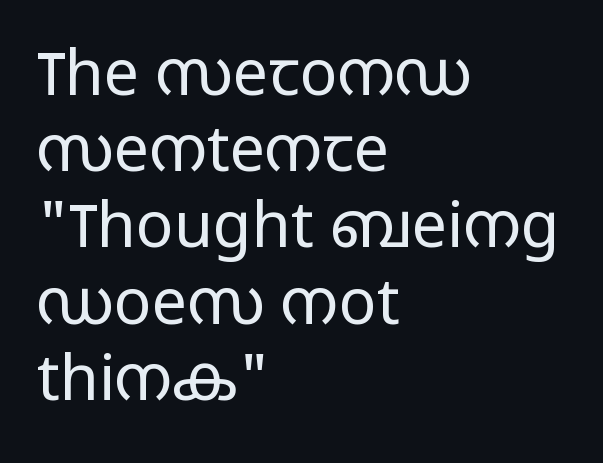
{"serif": "no", "italic": "no", "bold": "no", "weight": "light", "width": "wide", "stroke_contrast": "low", "x_height": "medium", "monospaced": "no", "underline": "no", "align": "left", "line_spacing_ratio": 1.21, "letter_spacing": "normal", "letter_spacing_em": 0.0, "glyph_px": 63}
